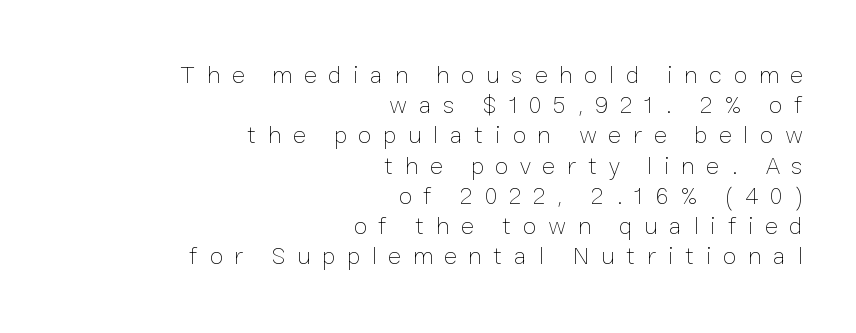
The image shows 25 px text type, upright; set right-aligned, line spacing 1.21x, unusually wide letter spacing (+0.46 em), not underlined.
